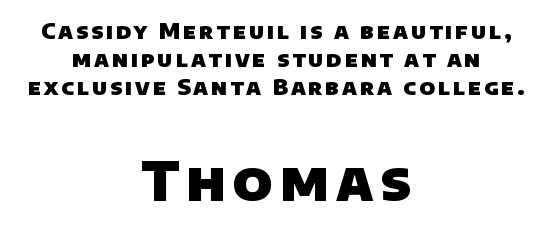
Underline: absent. Classification — sans serif. You get the small type first, then a jump to larger type. Notice how thick the strokes are: this is what a full bold looks like. These lines stack symmetrically, like a column narrowing and widening about its center. The passage shown stacks its lines at a standard gap.
